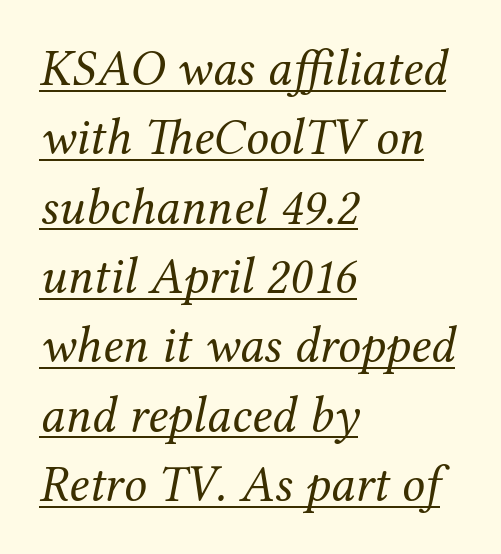
Q: Is the text bold? A: No.
Q: Is the text italic (slanted)? A: Yes, it leans right by about 12 degrees.
Q: Is the typeface a serif or a sans-serif typeface? A: Serif.
Q: Is the text underlined? A: Yes.
Q: How is the paragraph aligned? A: Left-aligned.
Q: Is the spacing between letters normal or unusually wide? A: Normal.
Q: Is the spacing between lines tight, normal or loose? A: Normal.
Q: Width (condensed, normal, or wide)? A: Normal.
Q: Stroke contrast? A: Medium.
Q: x-height? A: Medium.
Q: Monospaced? A: No.
